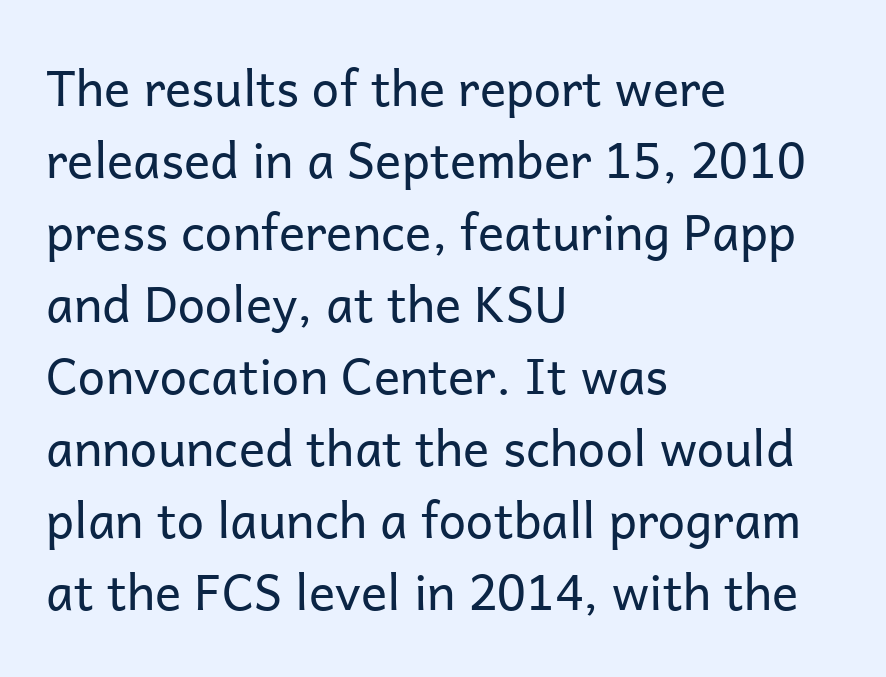
Think standard paragraph weight, or any step lighter than that. The specimen omits any rule beneath the text block's lines. In CSS terms this would be text-align: left. Baseline-to-baseline distance is the conventional proportion of letter height. What stands out about the letter spacing? Nothing — it is the standard amount.
